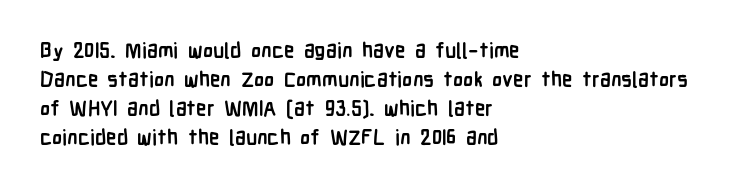
The image shows 21 px bold type, upright; set left-aligned, normal line spacing (1.38x), normal letter spacing, not underlined.
